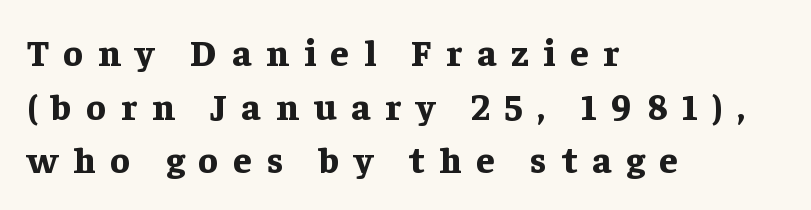
Q: Is the text bold? A: Yes.
Q: Is the text italic (slanted)? A: No, it is upright.
Q: Is the typeface a serif or a sans-serif typeface? A: Serif.
Q: Is the text underlined? A: No.
Q: How is the paragraph aligned? A: Left-aligned.
Q: Is the spacing between letters normal or unusually wide? A: Unusually wide.
Q: Is the spacing between lines tight, normal or loose? A: Normal.
Q: Width (condensed, normal, or wide)? A: Normal.
Q: Stroke contrast? A: Low.
Q: x-height? A: Medium.
Q: Monospaced? A: No.
